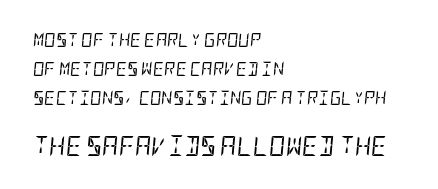
The image shows 20 px text type, italic (leaning right); set left-aligned, loose line spacing (2.07x), normal letter spacing, not underlined; the second (bottom) block is 1.43x larger.
